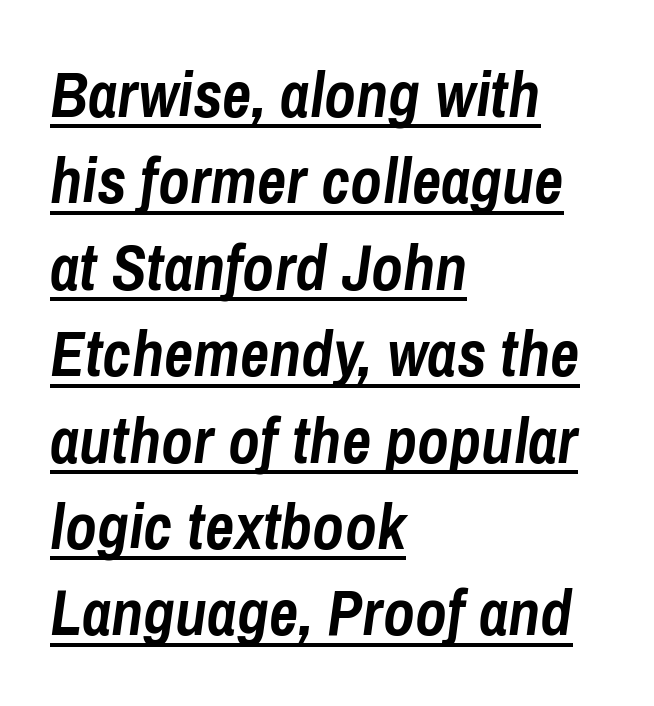
{"italic": "yes", "lean": "right", "slant_degrees": 8, "bold": "yes", "weight": "semibold", "width": "condensed", "stroke_contrast": "low", "x_height": "medium", "monospaced": "no", "underline": "yes", "align": "left", "line_spacing": "normal", "line_spacing_ratio": 1.35, "letter_spacing": "normal", "letter_spacing_em": 0.0, "glyph_px": 64}
